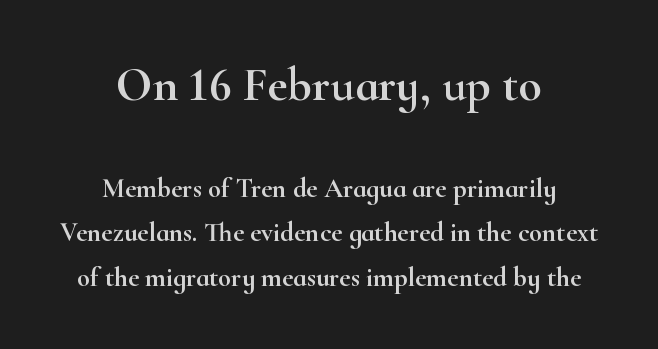
Q: Is the text italic (slanted)? A: No, it is upright.
Q: Is the typeface a serif or a sans-serif typeface? A: Serif.
Q: Is the text underlined? A: No.
Q: How is the paragraph aligned? A: Centered.
Q: Is the spacing between letters normal or unusually wide? A: Normal.
Q: Is the spacing between lines tight, normal or loose? A: Normal.
Q: Which block of text is set in a larger size, the first (top) or the second (bottom)? A: The first (top) one.
Q: Width (condensed, normal, or wide)? A: Wide.
Q: Stroke contrast? A: High.
Q: x-height? A: Small.
Q: Monospaced? A: No.
